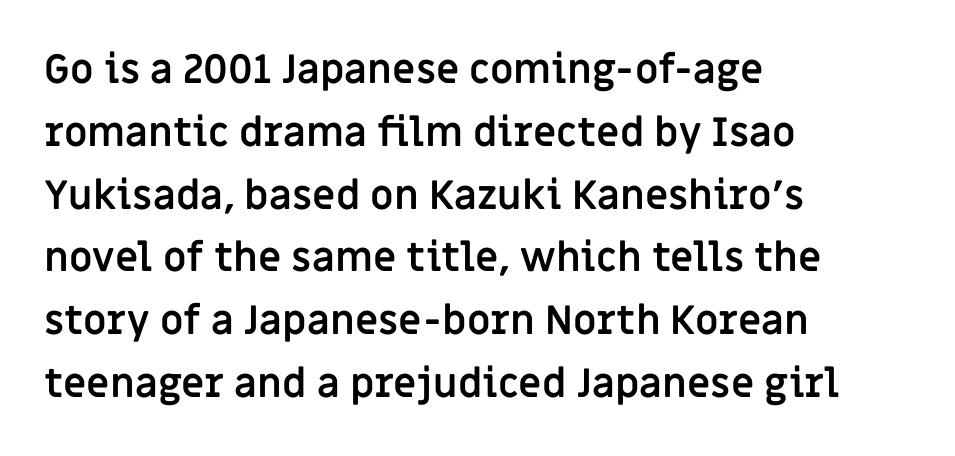
Q: Is the text bold? A: Yes.
Q: Is the text italic (slanted)? A: No, it is upright.
Q: Is the typeface a serif or a sans-serif typeface? A: Sans-serif.
Q: Is the text underlined? A: No.
Q: How is the paragraph aligned? A: Left-aligned.
Q: Is the spacing between letters normal or unusually wide? A: Normal.
Q: Is the spacing between lines tight, normal or loose? A: Normal.
Q: Width (condensed, normal, or wide)? A: Normal.
Q: Stroke contrast? A: Low.
Q: x-height? A: Large.
Q: Monospaced? A: No.
